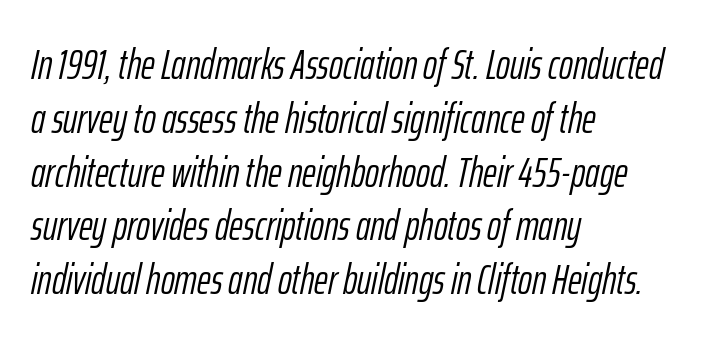
The image shows 42 px light, condensed type, italic (leaning right); set left-aligned, normal line spacing (1.28x), normal letter spacing, not underlined; low stroke contrast and a medium x-height.
